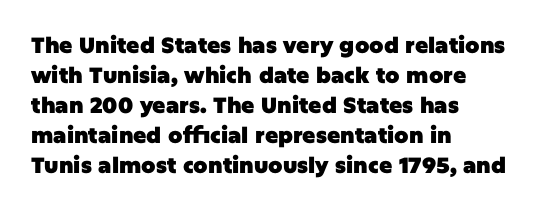
Q: Is the text bold? A: Yes.
Q: Is the text italic (slanted)? A: No, it is upright.
Q: Is the text underlined? A: No.
Q: How is the paragraph aligned? A: Left-aligned.
Q: Is the spacing between letters normal or unusually wide? A: Normal.
Q: Is the spacing between lines tight, normal or loose? A: Normal.
